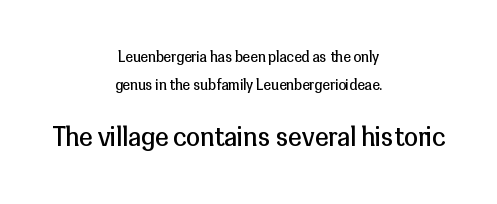
Think standard paragraph weight, or any step lighter than that. Compared with typical paragraphs, the rows here are farther apart. Every row of glyphs is offset so its center matches the block's center. Observe the ordinary spacing: letters are neighbours, not strangers. The designer gave the closing block more size than the opening block.
